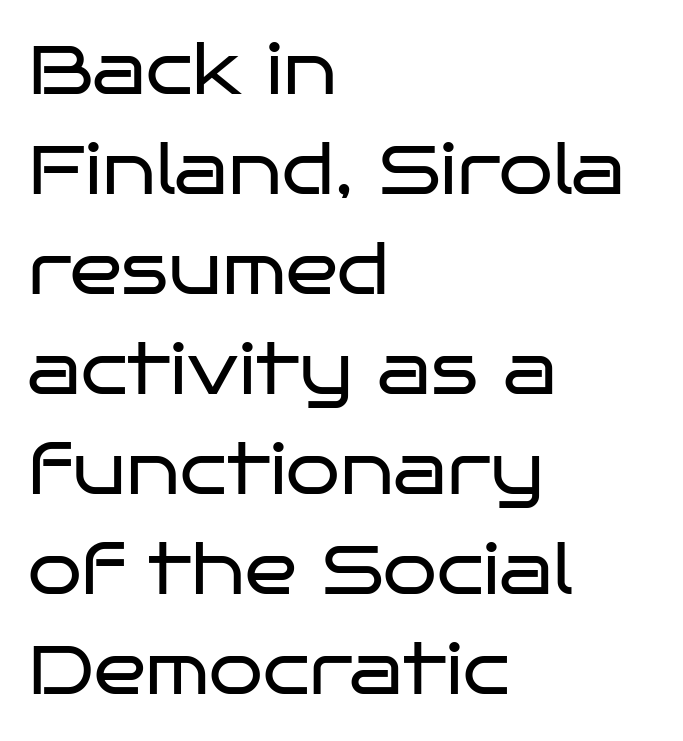
{"serif": "no", "italic": "no", "bold": "no", "weight": "regular", "width": "wide", "stroke_contrast": "low", "x_height": "large", "monospaced": "no", "underline": "no", "align": "left", "line_spacing": "normal", "line_spacing_ratio": 1.45, "letter_spacing": "normal", "letter_spacing_em": 0.0, "glyph_px": 69}
